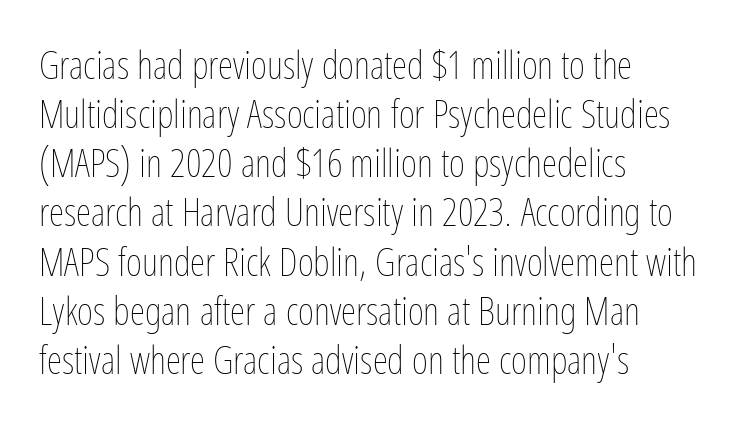
The image shows 39 px thin, condensed type, upright; set left-aligned, normal line spacing (1.26x), normal letter spacing, not underlined; low stroke contrast and a medium x-height.
